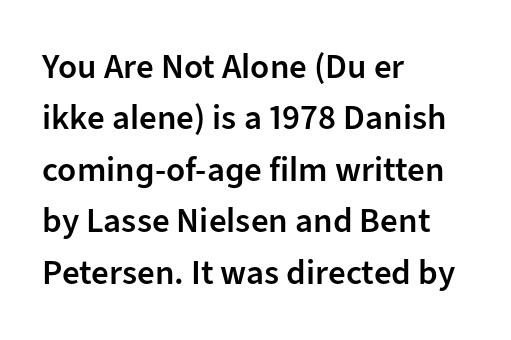
{"serif": "no", "italic": "no", "bold": "semi", "weight": "semibold", "width": "normal", "stroke_contrast": "low", "x_height": "medium", "monospaced": "no", "underline": "no", "align": "left", "line_spacing": "normal", "line_spacing_ratio": 1.47, "letter_spacing": "normal", "letter_spacing_em": 0.0, "glyph_px": 35}
